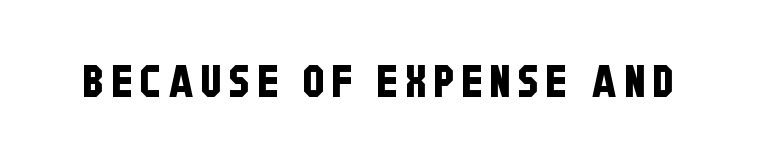
Q: Is the typeface a serif or a sans-serif typeface? A: Sans-serif.
Q: Is the text underlined? A: No.
Q: Width (condensed, normal, or wide)? A: Condensed.
Q: Stroke contrast? A: Low.
Q: x-height? A: Large.
Q: Monospaced? A: No.
